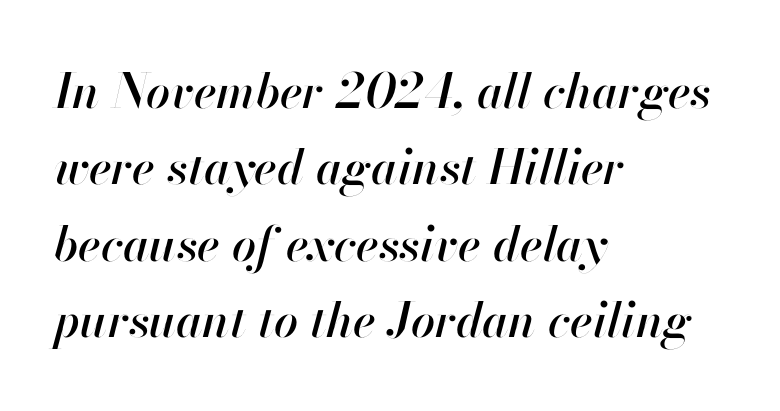
{"italic": "yes", "lean": "right", "slant_degrees": 13, "width": "normal", "stroke_contrast": "high", "x_height": "small", "monospaced": "no", "underline": "no", "align": "left", "line_spacing": "normal", "line_spacing_ratio": 1.59, "letter_spacing": "normal", "letter_spacing_em": 0.0, "glyph_px": 48}
